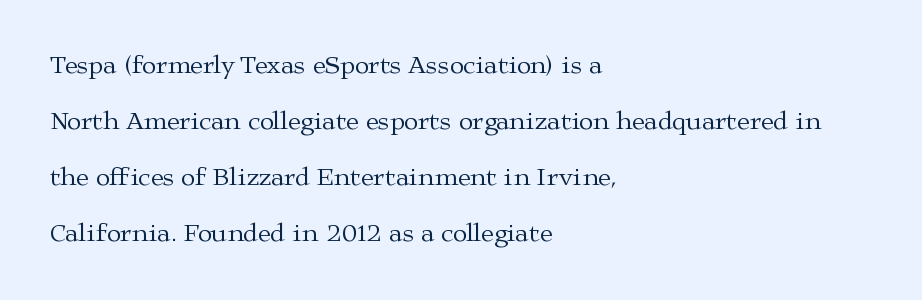
The image shows 26 px text type, upright; set left-aligned, loose line spacing (2.16x), normal letter spacing, not underlined.
